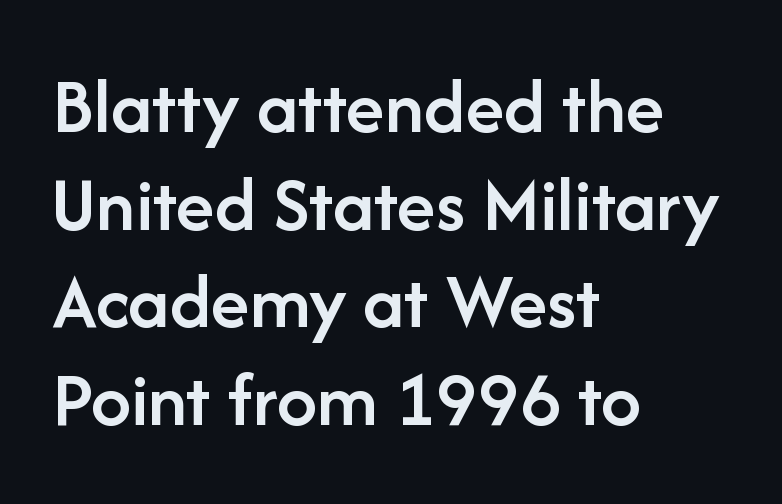
Note the varied advance widths — an 'i' is clearly narrower than an 'm'. What stands out about the letter spacing? Nothing — it is the standard amount. Posture: straight, roman, zero tilt. The letters are semibold — heavier than regular but short of a full bold. A sans-serif font was chosen for this passage. The paragraph has a hard left edge and a soft right edge.
